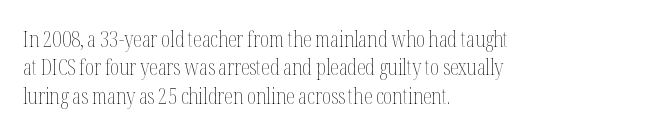
{"italic": "no", "bold": "no", "underline": "no", "align": "left", "line_spacing": "normal", "line_spacing_ratio": 1.29, "letter_spacing": "normal", "letter_spacing_em": 0.0, "glyph_px": 22}
